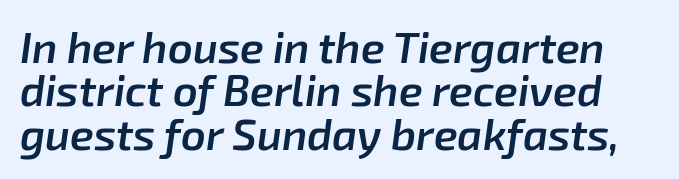
This sample has the flowing, uneven cadence of proportional lettering. The vertical gap from one line to the next is small. Every letter is mildly thick-stroked: semibold rather than bold. Nothing unusual about the tracking: characters are spaced as the font intends.
